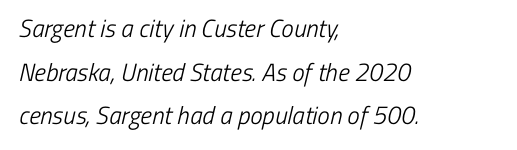
Q: Is the text bold? A: No.
Q: Is the text underlined? A: No.
Q: How is the paragraph aligned? A: Left-aligned.
Q: Is the spacing between letters normal or unusually wide? A: Normal.
